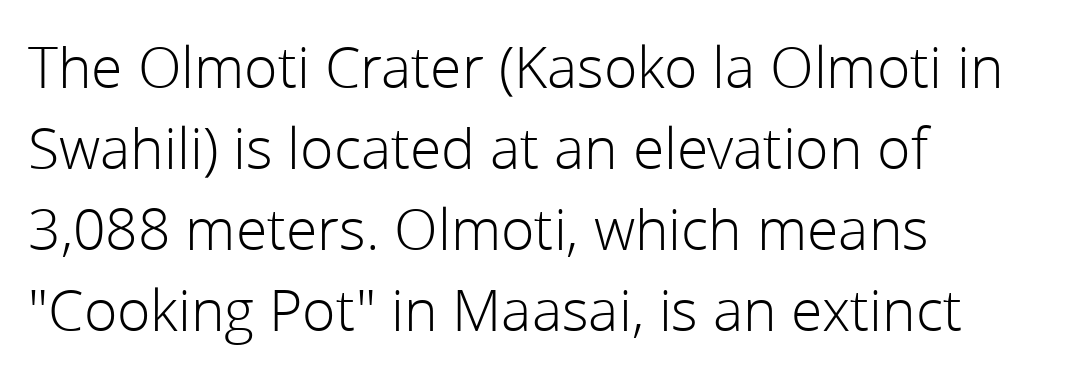
The passage shown is not bold in any degree. The passage shown is typeset with a sans-serif family. This sample keeps an unexceptional amount of space between lines. Italic? Not at all — the glyphs are vertical. You could not count columns in this text — the font is proportionally spaced.
